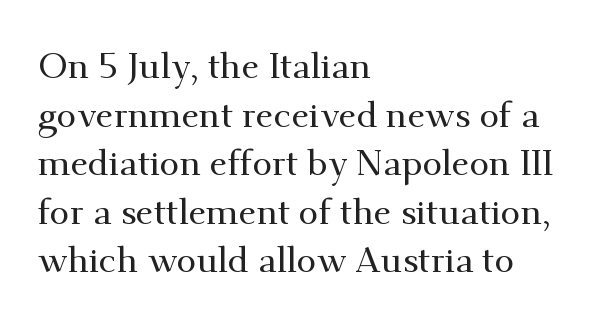
{"serif": "yes", "italic": "no", "width": "normal", "stroke_contrast": "medium", "x_height": "small", "monospaced": "no", "underline": "no", "align": "left", "line_spacing": "normal", "line_spacing_ratio": 1.35, "letter_spacing": "normal", "letter_spacing_em": 0.0, "glyph_px": 36}
